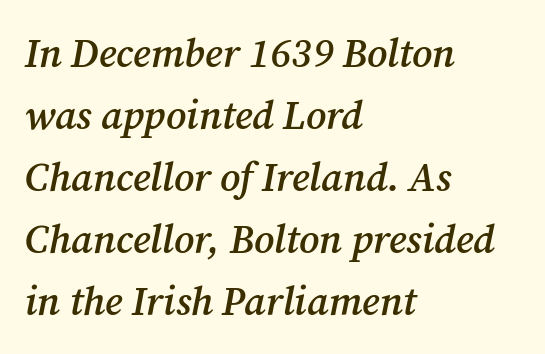
The image shows 40 px semibold serif type, italic (leaning right); set left-aligned, normal line spacing (1.55x), normal letter spacing, not underlined; medium stroke contrast and a medium x-height.
